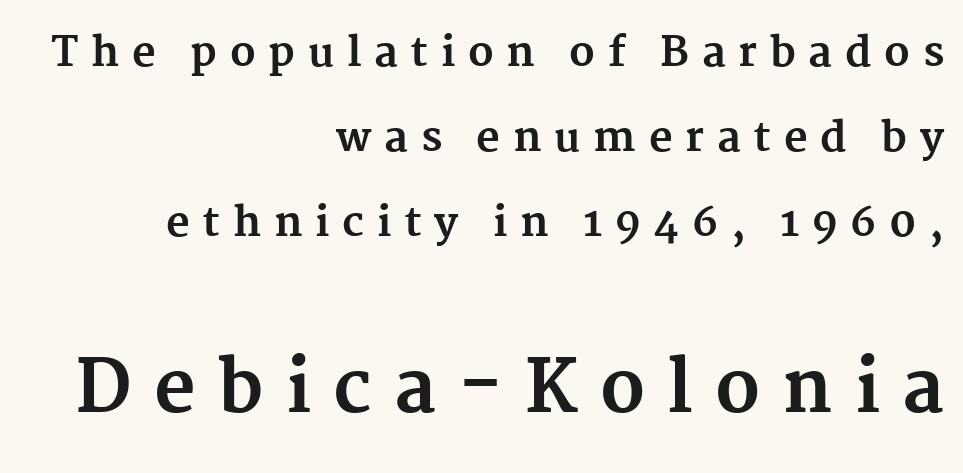
Q: Is the text bold? A: Yes.
Q: Is the text italic (slanted)? A: No, it is upright.
Q: Is the typeface a serif or a sans-serif typeface? A: Serif.
Q: Is the text underlined? A: No.
Q: How is the paragraph aligned? A: Right-aligned.
Q: Is the spacing between letters normal or unusually wide? A: Unusually wide.
Q: Is the spacing between lines tight, normal or loose? A: Loose.
Q: Which block of text is set in a larger size, the first (top) or the second (bottom)? A: The second (bottom) one.
Q: Width (condensed, normal, or wide)? A: Normal.
Q: Stroke contrast? A: Medium.
Q: x-height? A: Medium.
Q: Monospaced? A: No.
